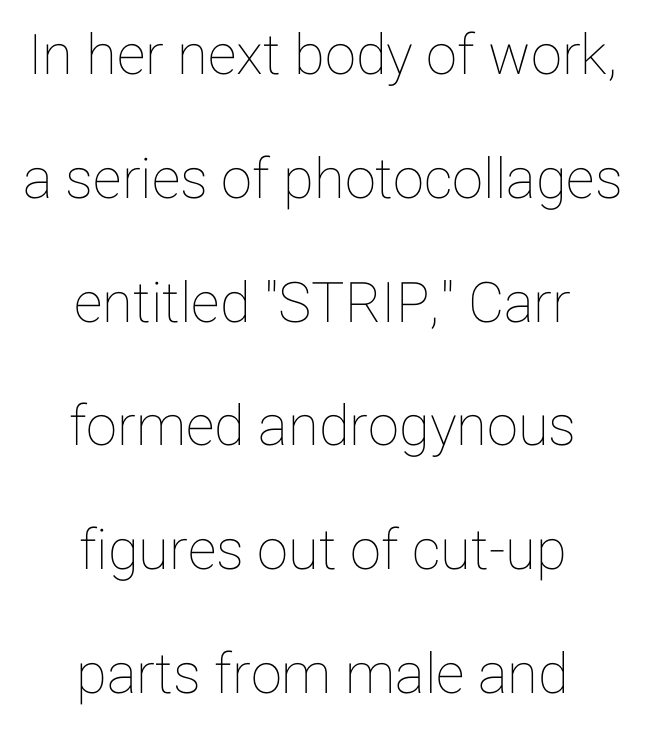
Q: Is the text italic (slanted)? A: No, it is upright.
Q: Is the text underlined? A: No.
Q: How is the paragraph aligned? A: Centered.
Q: Is the spacing between letters normal or unusually wide? A: Normal.
Q: Is the spacing between lines tight, normal or loose? A: Loose.
Q: Width (condensed, normal, or wide)? A: Normal.
Q: Stroke contrast? A: Low.
Q: x-height? A: Medium.
Q: Monospaced? A: No.
